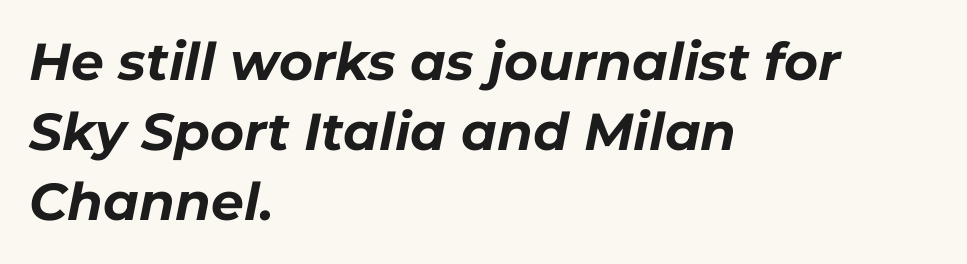
The image shows 52 px bold type, italic (leaning right); set left-aligned, normal line spacing (1.35x), normal letter spacing, not underlined; low stroke contrast and a medium x-height.
